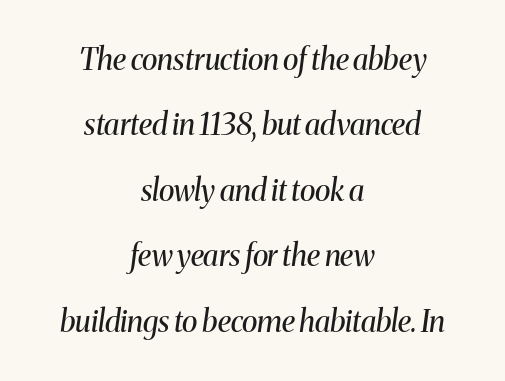
The image shows 30 px regular-weight serif type, italic (leaning right); set centered, loose line spacing (2.18x), normal letter spacing, not underlined; medium stroke contrast and a medium x-height.
